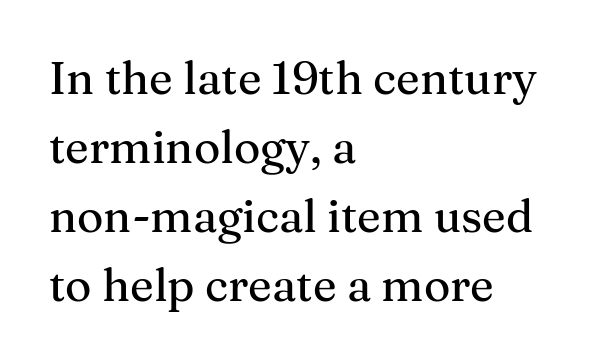
Note the varied advance widths — an 'i' is clearly narrower than an 'm'. In CSS terms this would be text-align: left. Check under the words: just untouched page. One glance says typical: line gaps are just what's usual.
